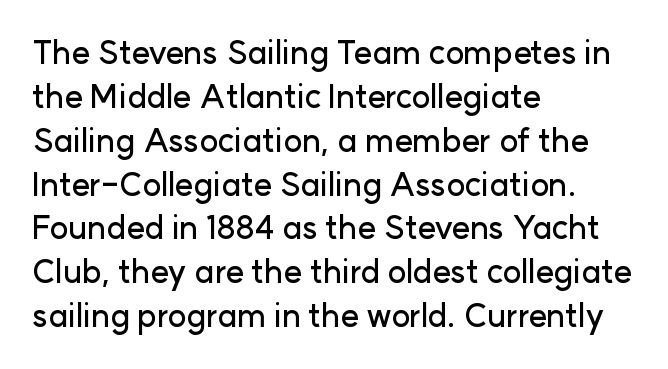
Look at the tracking — it's just the regular setting, nothing added. The passage shown is not underscored anywhere. The letters carry no serifs — their stems end cleanly without finishing strokes. The axis of the letterforms is exactly vertical.
